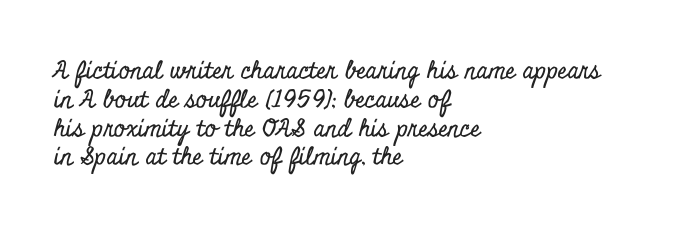
{"underline": "no", "align": "left", "line_spacing_ratio": 1.2, "letter_spacing": "normal", "letter_spacing_em": 0.0, "glyph_px": 24}
